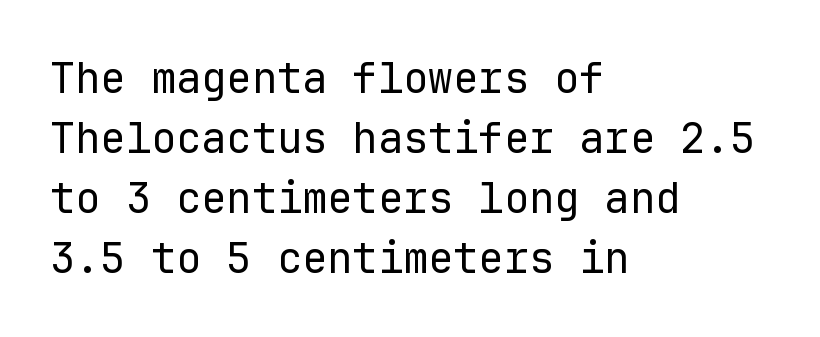
Q: Is the text bold? A: No.
Q: Is the text italic (slanted)? A: No, it is upright.
Q: Is the typeface a serif or a sans-serif typeface? A: Sans-serif.
Q: Is the text underlined? A: No.
Q: How is the paragraph aligned? A: Left-aligned.
Q: Is the spacing between letters normal or unusually wide? A: Normal.
Q: Is the spacing between lines tight, normal or loose? A: Normal.
Q: Width (condensed, normal, or wide)? A: Normal.
Q: Stroke contrast? A: Low.
Q: x-height? A: Medium.
Q: Monospaced? A: Yes.
